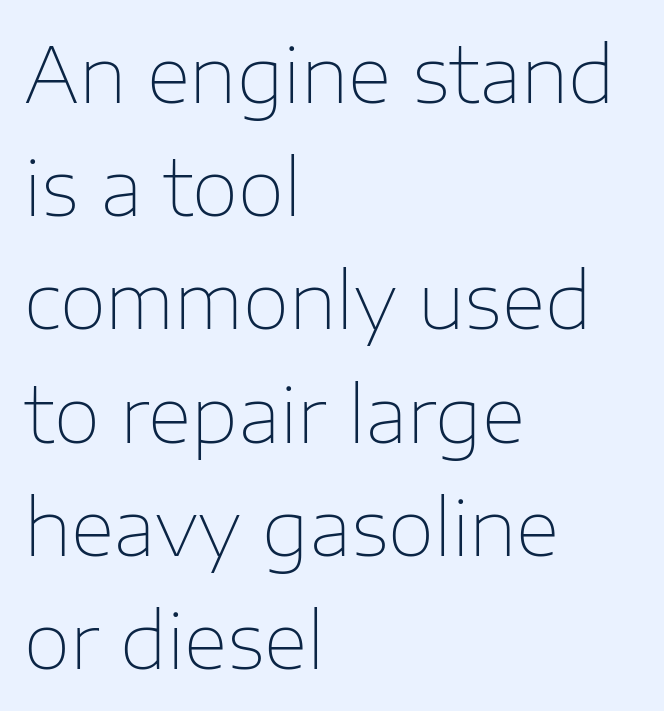
{"serif": "no", "italic": "no", "bold": "no", "weight": "thin", "width": "normal", "stroke_contrast": "low", "x_height": "medium", "monospaced": "no", "underline": "no", "align": "left", "line_spacing": "normal", "line_spacing_ratio": 1.49, "letter_spacing": "normal", "letter_spacing_em": 0.0, "glyph_px": 76}
